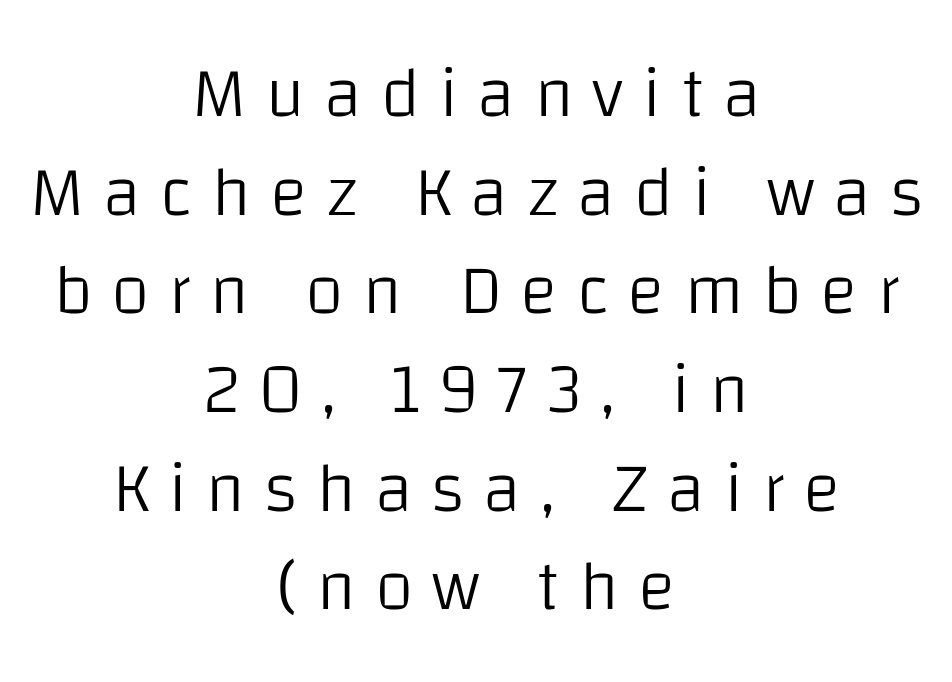
Typeset on center — no edge is straight. Each letter's strokes conclude bluntly, with no projecting serifs. Each new line begins a customary step beneath the previous one. The area under the type is left untouched. Is this a fixed-width face? No — the glyphs have proportional, varying widths.
